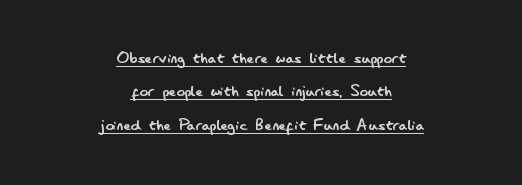
Posture: upright roman. The whitespace from short lines is split evenly between both sides. The space between consecutive lines is moderate. The passage shown is not bold in any degree. Decoration check: the copy is underlined. Is the letter spacing exaggerated? No — it looks like the ordinary default.
